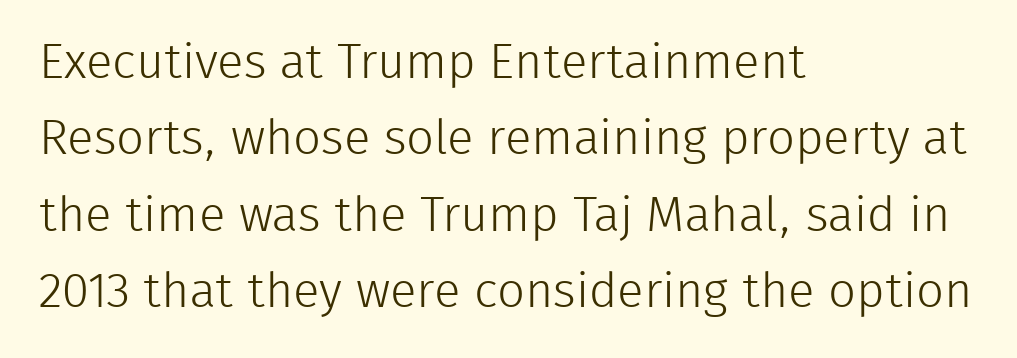
Q: Is the text bold? A: No.
Q: Is the text italic (slanted)? A: No, it is upright.
Q: Is the typeface a serif or a sans-serif typeface? A: Sans-serif.
Q: Is the text underlined? A: No.
Q: How is the paragraph aligned? A: Left-aligned.
Q: Is the spacing between letters normal or unusually wide? A: Normal.
Q: Is the spacing between lines tight, normal or loose? A: Normal.
Q: Width (condensed, normal, or wide)? A: Normal.
Q: Stroke contrast? A: Low.
Q: x-height? A: Medium.
Q: Monospaced? A: No.
